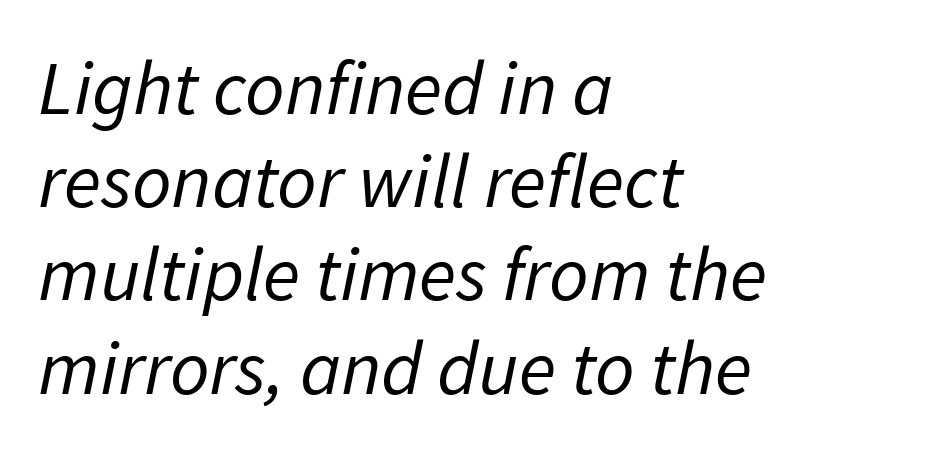
{"italic": "yes", "lean": "right", "slant_degrees": 11, "bold": "no", "weight": "regular", "width": "normal", "stroke_contrast": "low", "x_height": "medium", "monospaced": "no", "underline": "no", "align": "left", "line_spacing_ratio": 1.21, "letter_spacing": "normal", "letter_spacing_em": 0.0, "glyph_px": 77}
